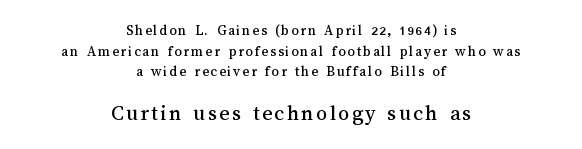
Line starts and ends both wander, symmetrically. The font's upright variant was chosen for this text. Caption: upper text group reduced, lower text group enlarged. Students, observe: this is what conventionally led text looks like.
